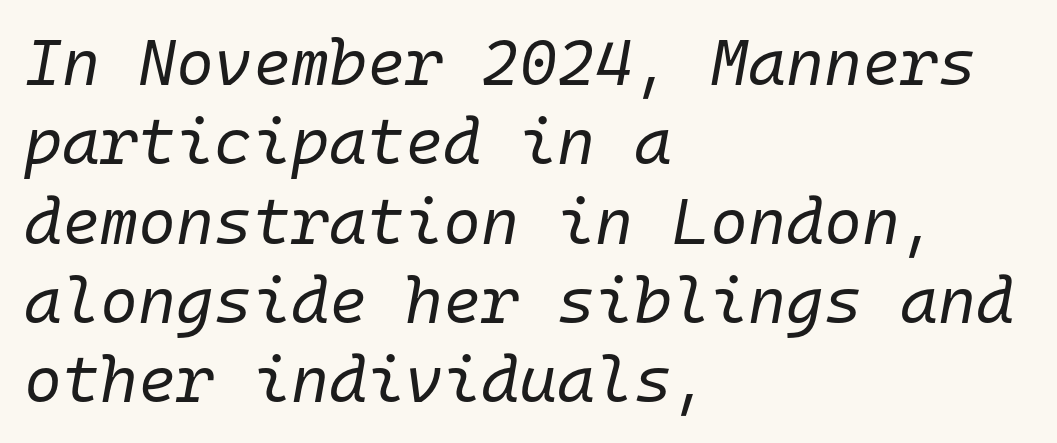
Q: Is the text bold? A: No.
Q: Is the text italic (slanted)? A: Yes, it leans right by about 10 degrees.
Q: Is the text underlined? A: No.
Q: How is the paragraph aligned? A: Left-aligned.
Q: Is the spacing between letters normal or unusually wide? A: Normal.
Q: Width (condensed, normal, or wide)? A: Normal.
Q: Stroke contrast? A: Low.
Q: x-height? A: Medium.
Q: Monospaced? A: Yes.
